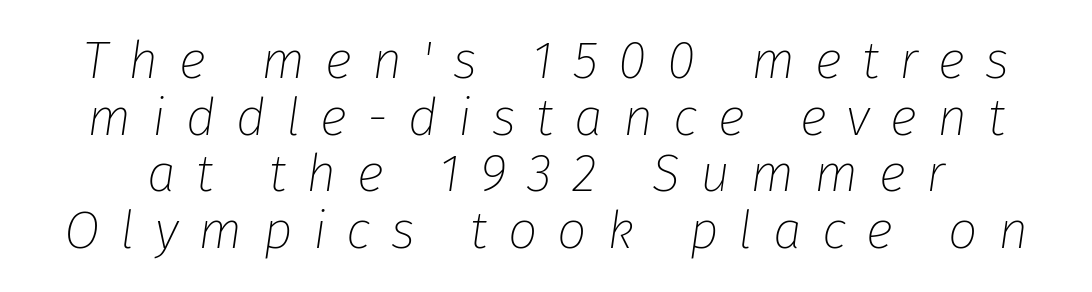
Italic? Definitely — the glyphs are oblique. The passage shown stacks its lines with hardly any gap. Each letter keeps its own natural width here, so spacing adapts to shape. In terms of letterspacing, this is a distinctly airy, spread setting. Ink coverage per letter is moderate at most. The specimen omits any rule beneath the text block's lines.
